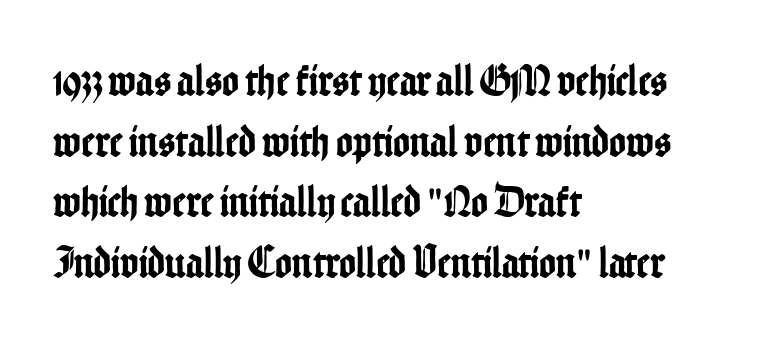
Q: Is the text italic (slanted)? A: No, it is upright.
Q: Is the typeface a serif or a sans-serif typeface? A: Sans-serif.
Q: Is the text underlined? A: No.
Q: How is the paragraph aligned? A: Left-aligned.
Q: Is the spacing between letters normal or unusually wide? A: Normal.
Q: Is the spacing between lines tight, normal or loose? A: Normal.
Q: Width (condensed, normal, or wide)? A: Condensed.
Q: Stroke contrast? A: Low.
Q: x-height? A: Medium.
Q: Monospaced? A: No.
